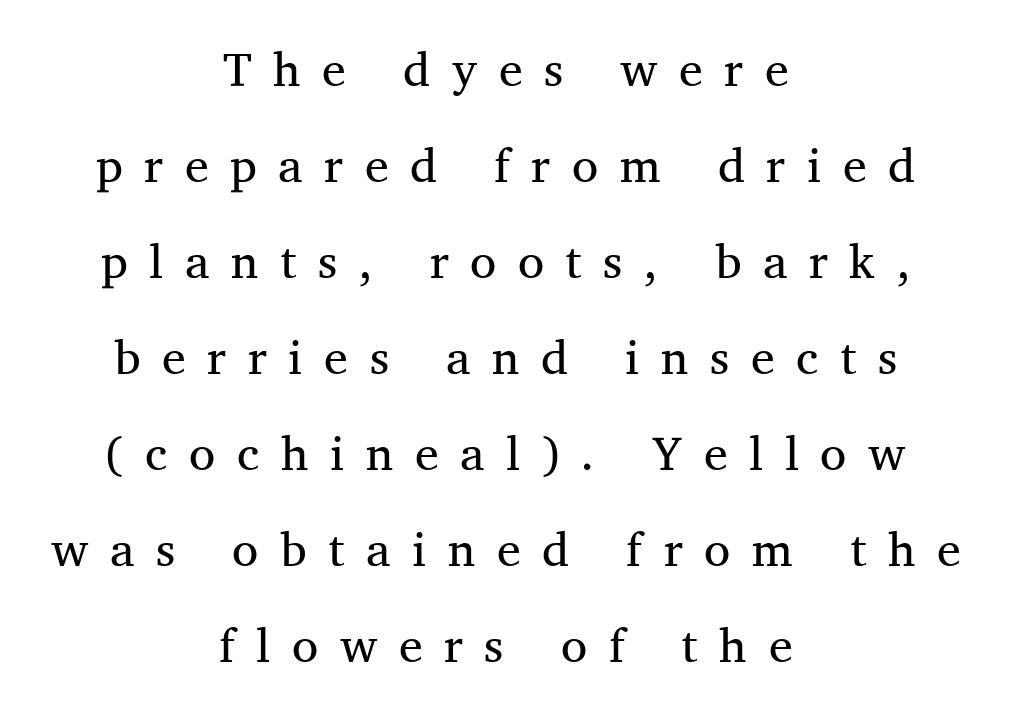
Stroke terminals: seriffed. Each row of text sits above clean, open space. Each word looks stretched out because of the extra space between its letters. Weight class: somewhere from thin through regular. Upright lettering throughout.
